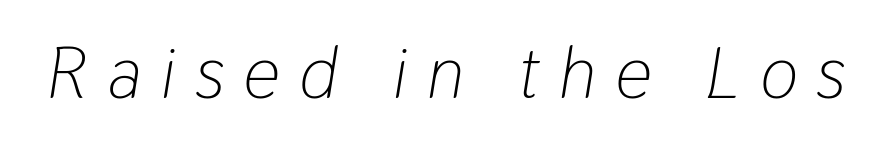
{"italic": "yes", "lean": "right", "slant_degrees": 9, "bold": "no", "weight": "light", "width": "condensed", "stroke_contrast": "low", "x_height": "medium", "monospaced": "no", "underline": "no", "letter_spacing": "wide", "letter_spacing_em": 0.28, "glyph_px": 72}
